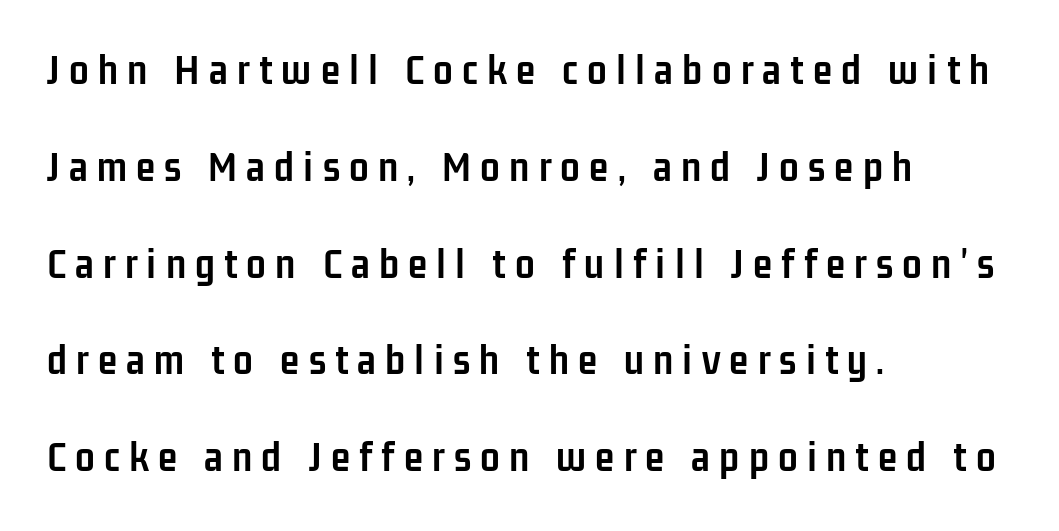
The image shows 44 px semibold, condensed sans-serif type, upright; set left-aligned, loose line spacing (2.2x), unusually wide letter spacing (+0.21 em), not underlined; low stroke contrast and a medium x-height.
